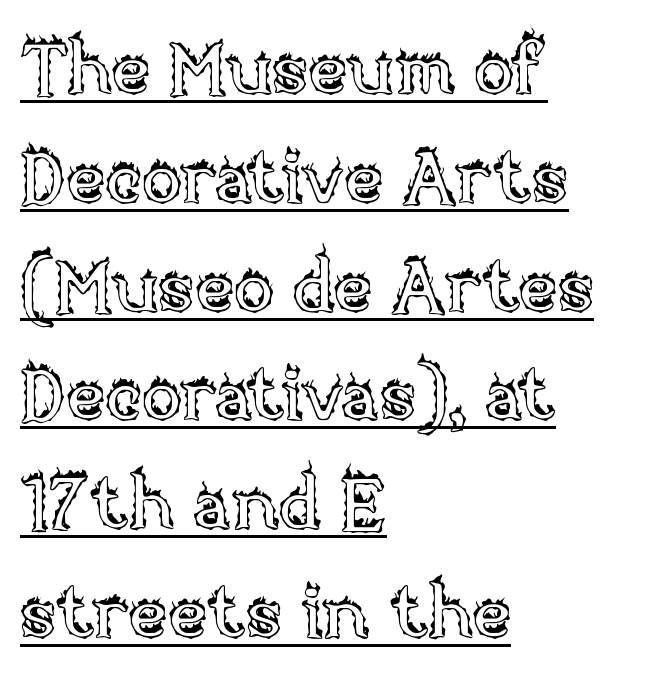
{"italic": "no", "width": "normal", "x_height": "large", "monospaced": "no", "underline": "yes", "align": "left", "line_spacing": "normal", "line_spacing_ratio": 1.47, "letter_spacing": "normal", "letter_spacing_em": 0.0, "glyph_px": 74}
